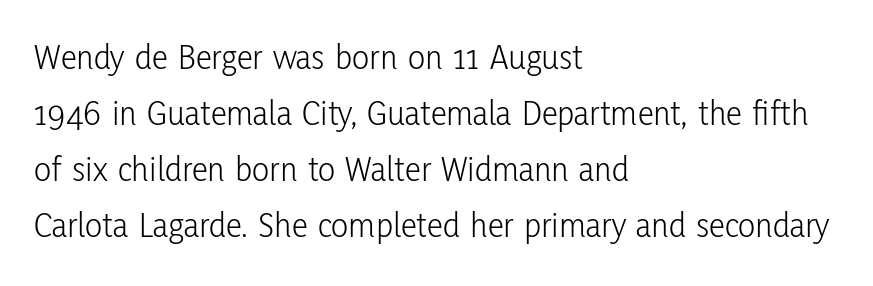
{"serif": "no", "italic": "no", "bold": "no", "weight": "light", "width": "condensed", "stroke_contrast": "low", "x_height": "medium", "monospaced": "no", "underline": "no", "align": "left", "line_spacing": "normal", "line_spacing_ratio": 1.56, "letter_spacing": "normal", "letter_spacing_em": 0.0, "glyph_px": 36}
